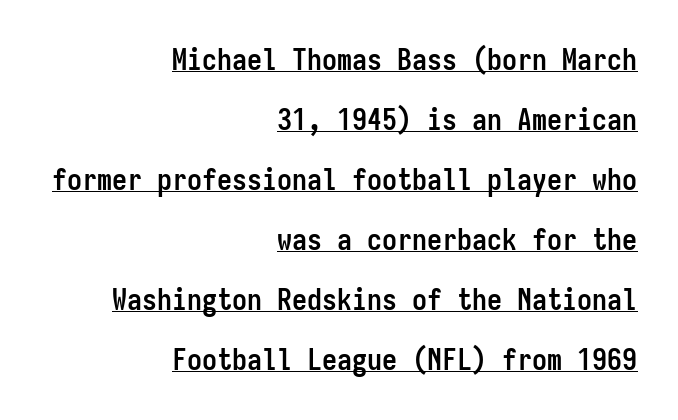
Q: Is the text bold? A: Yes.
Q: Is the text italic (slanted)? A: No, it is upright.
Q: Is the typeface a serif or a sans-serif typeface? A: Sans-serif.
Q: Is the text underlined? A: Yes.
Q: How is the paragraph aligned? A: Right-aligned.
Q: Is the spacing between letters normal or unusually wide? A: Normal.
Q: Is the spacing between lines tight, normal or loose? A: Loose.
Q: Width (condensed, normal, or wide)? A: Condensed.
Q: Stroke contrast? A: Low.
Q: x-height? A: Medium.
Q: Monospaced? A: Yes.
